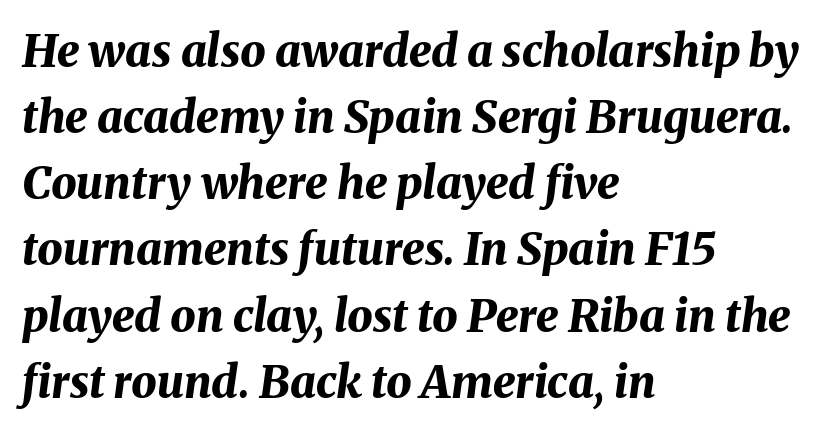
The characters look thick and weighty, a clear bold. Note the varied advance widths — an 'i' is clearly narrower than an 'm'. Teacher's note: observe the even left margin — that is flush-left alignment. Spacing between characters is what you'd get straight out of the box.
